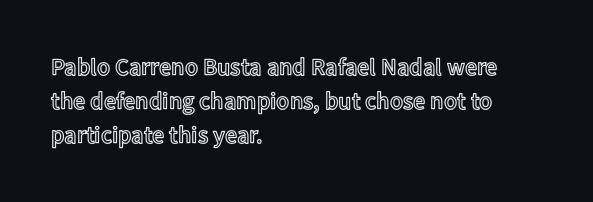
{"italic": "no", "underline": "no", "align": "left", "line_spacing": "normal", "line_spacing_ratio": 1.42, "letter_spacing": "normal", "letter_spacing_em": 0.0, "glyph_px": 24}
